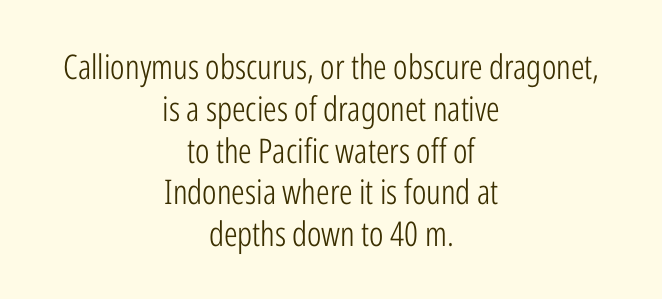
{"serif": "no", "italic": "no", "bold": "no", "weight": "light", "width": "condensed", "stroke_contrast": "low", "x_height": "medium", "monospaced": "no", "underline": "no", "align": "center", "line_spacing_ratio": 1.23, "letter_spacing": "normal", "letter_spacing_em": 0.0, "glyph_px": 34}
